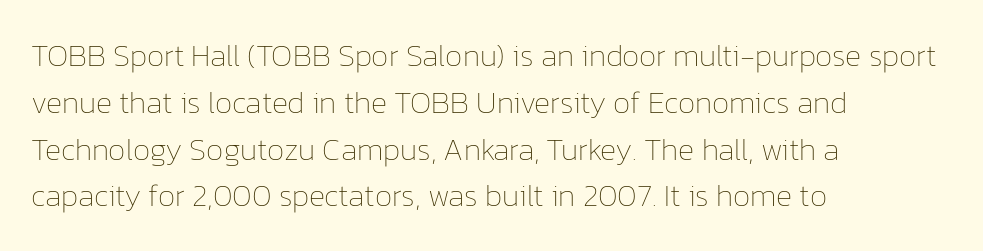
Summary of vertical rhythm: regular, with standard interline spacing. The passage shown is typed in a proportional face where columns would drift. The cut favours lightness, reaching ordinary text weight at its darkest. Inter-character spacing is left at the font's built-in metrics. The string is rendered with underlining switched off. The text block is weighted toward the left margin, trailing off unevenly rightward.
